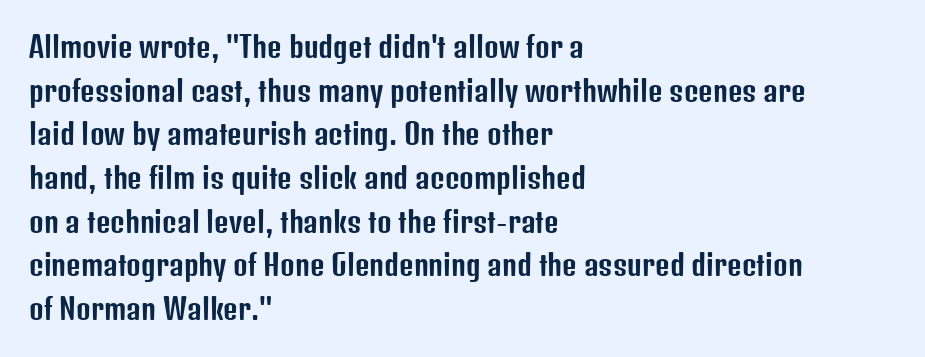
Q: Is the text italic (slanted)? A: No, it is upright.
Q: Is the typeface a serif or a sans-serif typeface? A: Sans-serif.
Q: Is the text underlined? A: No.
Q: How is the paragraph aligned? A: Left-aligned.
Q: Is the spacing between letters normal or unusually wide? A: Normal.
Q: Is the spacing between lines tight, normal or loose? A: Normal.
Q: Width (condensed, normal, or wide)? A: Condensed.
Q: Stroke contrast? A: Low.
Q: x-height? A: Medium.
Q: Monospaced? A: No.
